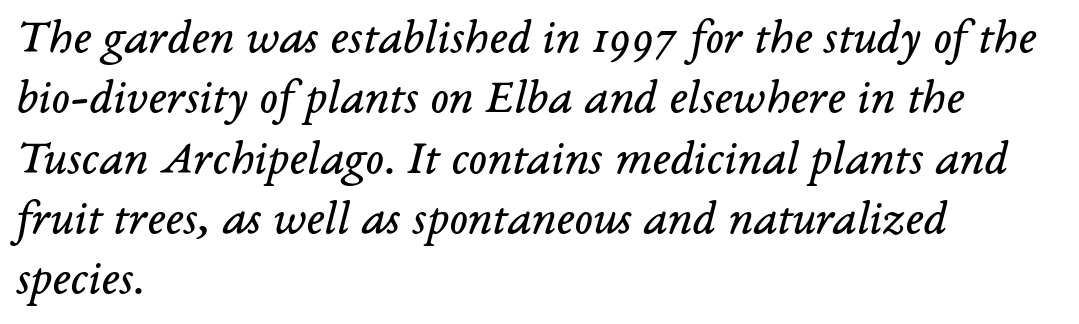
In terms of letterspacing, this is plain default setting. Character widths vary here, with narrow letters taking less room than wide ones. The font family rendered here belongs to the serif group. In CSS terms this would be text-align: left. An italicized treatment has been applied to the whole sample.
